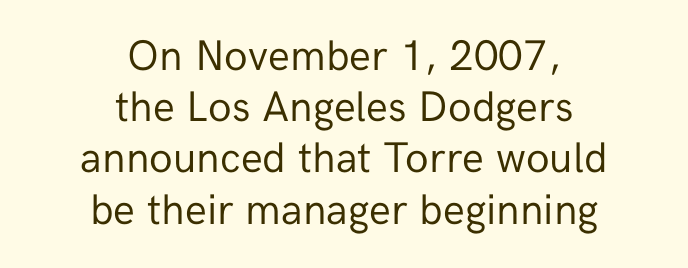
Is the letter spacing exaggerated? No — it looks like the ordinary default. Weight: in the light-to-regular range. Notice how the stems are strictly vertical — no italics here. Is the block centered? Yes — each line is placed symmetrically about the middle. Think of a printed novel: that variable character pitch is what you see here. The characters display no serif detailing; their extremities are plain.
